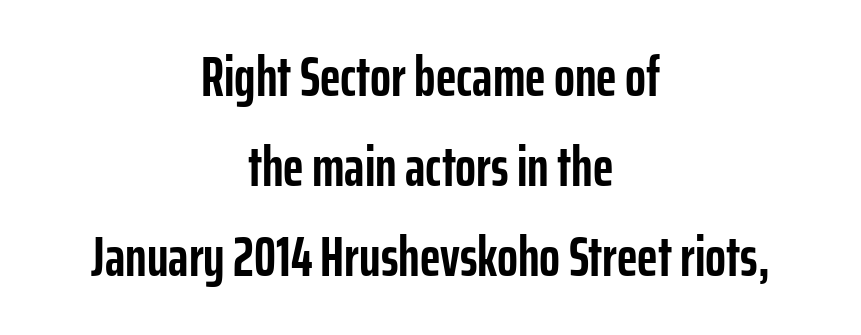
The image shows 55 px semibold, condensed sans-serif type, upright; set centered, normal line spacing (1.64x), normal letter spacing, not underlined; low stroke contrast and a medium x-height.
